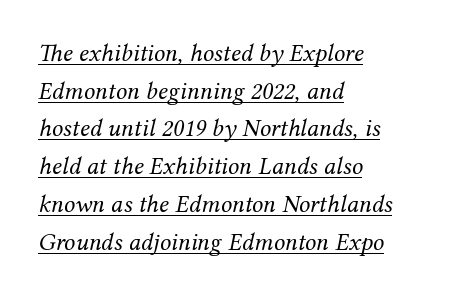
Q: Is the text bold? A: No.
Q: Is the text italic (slanted)? A: Yes, it leans right by about 12 degrees.
Q: Is the text underlined? A: Yes.
Q: How is the paragraph aligned? A: Left-aligned.
Q: Is the spacing between letters normal or unusually wide? A: Normal.
Q: Is the spacing between lines tight, normal or loose? A: Normal.
